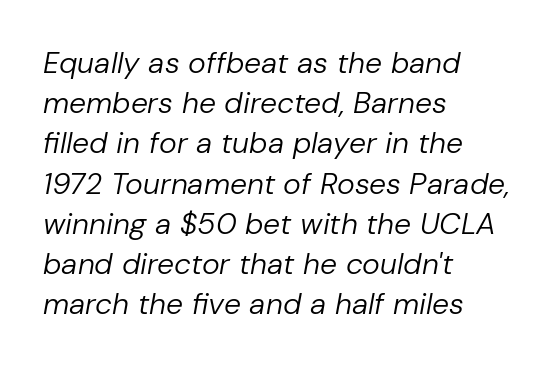
The image shows 30 px regular-weight type, italic (leaning right); set left-aligned, normal line spacing (1.34x), normal letter spacing, not underlined; low stroke contrast and a medium x-height.
